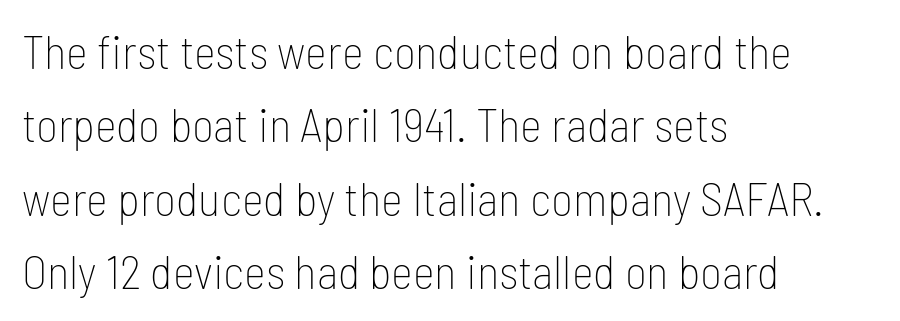
Q: Is the text bold? A: No.
Q: Is the text italic (slanted)? A: No, it is upright.
Q: Is the typeface a serif or a sans-serif typeface? A: Sans-serif.
Q: Is the text underlined? A: No.
Q: How is the paragraph aligned? A: Left-aligned.
Q: Is the spacing between letters normal or unusually wide? A: Normal.
Q: Is the spacing between lines tight, normal or loose? A: Normal.
Q: Width (condensed, normal, or wide)? A: Condensed.
Q: Stroke contrast? A: Low.
Q: x-height? A: Medium.
Q: Monospaced? A: No.
